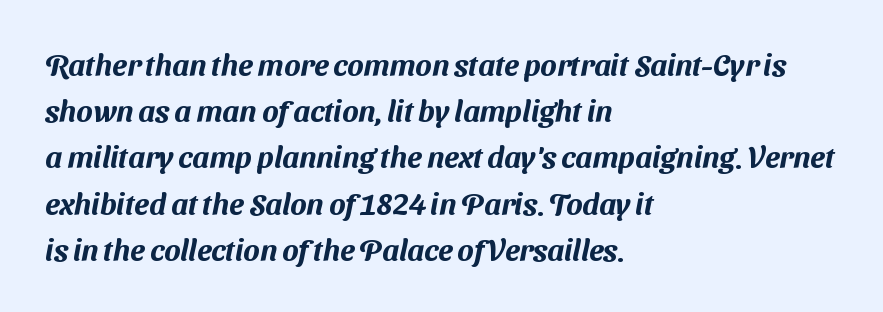
The lines are quadded left. A typesetter would label this face a sans. Compared with typical body copy, the letter spacing here is the same. Character widths vary here, with narrow letters taking less room than wide ones.
